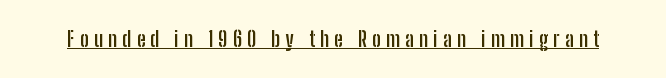
Q: Is the text bold? A: Yes.
Q: Is the text italic (slanted)? A: No, it is upright.
Q: Is the text underlined? A: Yes.
Q: Is the spacing between letters normal or unusually wide? A: Unusually wide.
